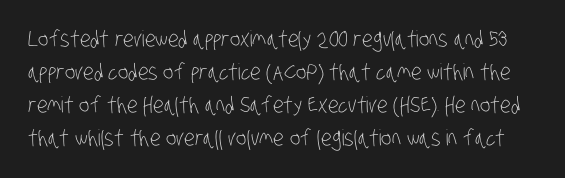
Q: Is the text bold? A: No.
Q: Is the text underlined? A: No.
Q: Is the spacing between letters normal or unusually wide? A: Normal.
Q: Is the spacing between lines tight, normal or loose? A: Normal.
